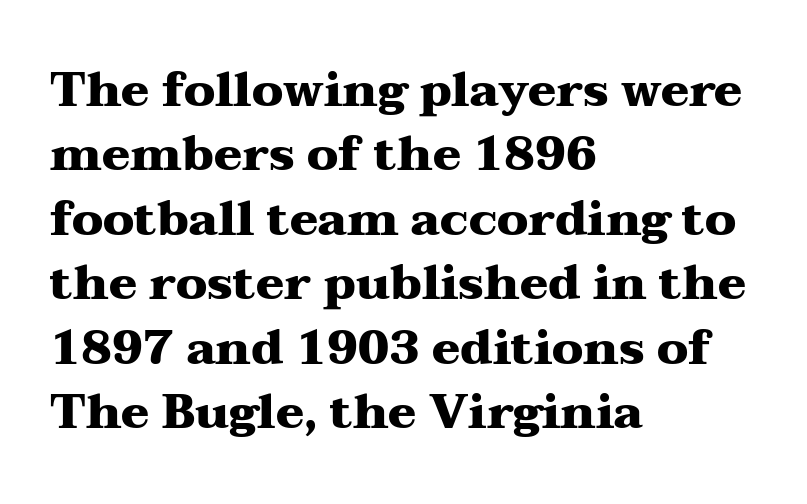
Q: Is the text bold? A: Yes.
Q: Is the text italic (slanted)? A: No, it is upright.
Q: Is the typeface a serif or a sans-serif typeface? A: Serif.
Q: Is the text underlined? A: No.
Q: How is the paragraph aligned? A: Left-aligned.
Q: Is the spacing between letters normal or unusually wide? A: Normal.
Q: Is the spacing between lines tight, normal or loose? A: Normal.
Q: Width (condensed, normal, or wide)? A: Wide.
Q: Stroke contrast? A: Medium.
Q: x-height? A: Medium.
Q: Monospaced? A: No.
